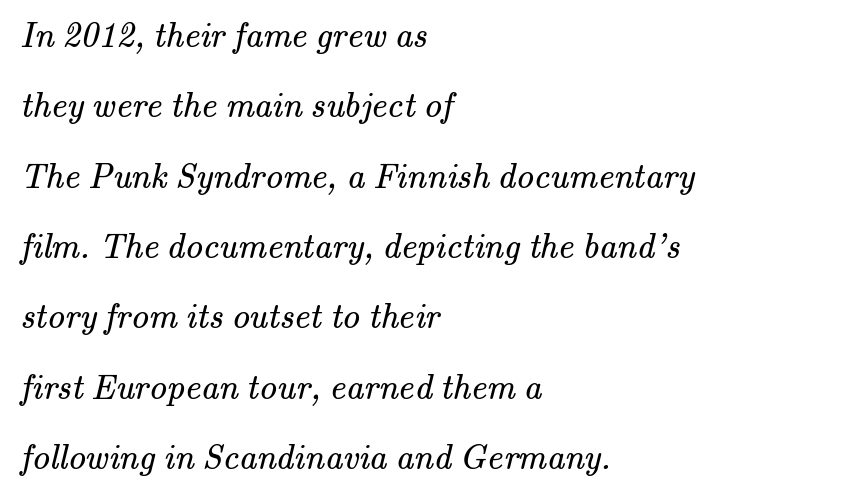
Q: Is the text bold? A: No.
Q: Is the typeface a serif or a sans-serif typeface? A: Serif.
Q: Is the text underlined? A: No.
Q: How is the paragraph aligned? A: Left-aligned.
Q: Is the spacing between letters normal or unusually wide? A: Normal.
Q: Is the spacing between lines tight, normal or loose? A: Loose.
Q: Width (condensed, normal, or wide)? A: Normal.
Q: Stroke contrast? A: Medium.
Q: x-height? A: Small.
Q: Monospaced? A: No.
